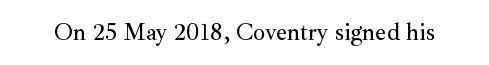
Observe the ordinary spacing: letters are neighbours, not strangers. Underline: absent. Rendered with straight, roman letterforms.
